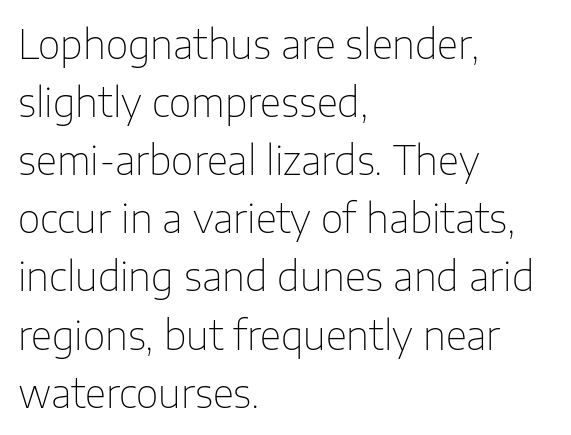
The space directly below the letters is spotless. Baseline-to-baseline distance is the conventional proportion of letter height. The text was rendered using a sans face with plain stroke endings. Characters remain perfectly vertical along every line.
